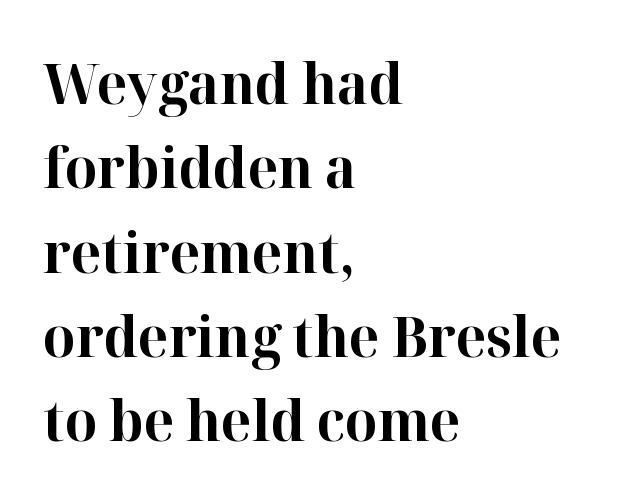
{"serif": "yes", "italic": "no", "bold": "yes", "weight": "bold", "width": "normal", "stroke_contrast": "high", "x_height": "medium", "monospaced": "no", "underline": "no", "align": "left", "line_spacing": "normal", "line_spacing_ratio": 1.48, "letter_spacing": "normal", "letter_spacing_em": 0.0, "glyph_px": 57}
